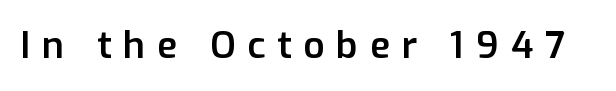
The image shows 37 px semibold sans-serif type, upright; set unusually wide letter spacing (+0.32 em), not underlined; low stroke contrast and a medium x-height.
